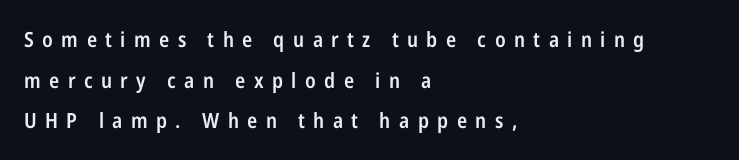
Every letter is mildly thick-stroked: semibold rather than bold. The tracking jumps out immediately: characters are airy and widely separated. All the whitespace from short lines collects on the right. Ascenders rise straight up at ninety degrees. The vertical gap from one line to the next is large.
